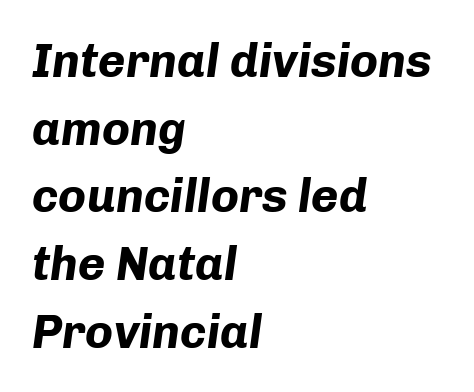
{"italic": "yes", "lean": "right", "slant_degrees": 8, "bold": "yes", "weight": "bold", "width": "normal", "stroke_contrast": "low", "x_height": "medium", "monospaced": "no", "underline": "no", "align": "left", "line_spacing": "normal", "line_spacing_ratio": 1.44, "letter_spacing": "normal", "letter_spacing_em": 0.0, "glyph_px": 47}
